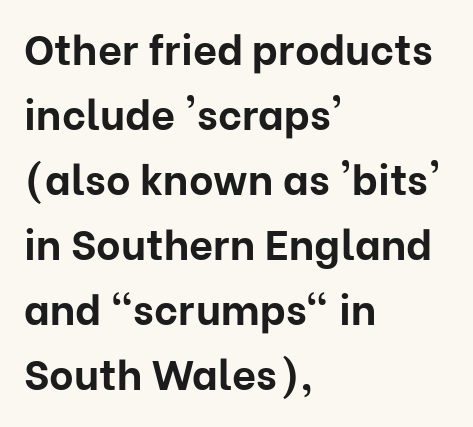
The image shows 42 px bold sans-serif type, upright; set left-aligned, normal line spacing (1.55x), normal letter spacing, not underlined; low stroke contrast and a medium x-height.
